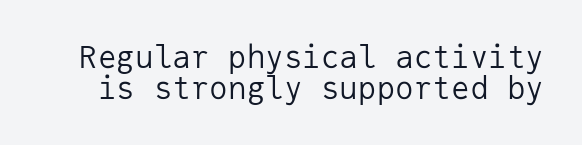
{"serif": "no", "italic": "no", "bold": "no", "weight": "regular", "width": "normal", "stroke_contrast": "low", "x_height": "medium", "monospaced": "yes", "underline": "no", "line_spacing": "tight", "line_spacing_ratio": 1.01, "letter_spacing": "normal", "letter_spacing_em": 0.0, "glyph_px": 31}
